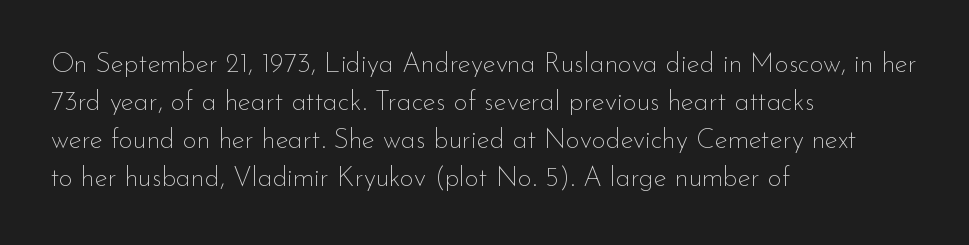
The designer left line spacing at the default. A classic flush-left, rag-right setting is used for this passage. The font sits on the lighter half of the weight spectrum, regular included. The letters stand straight up with perfectly vertical stems. No word sits above an underline.
